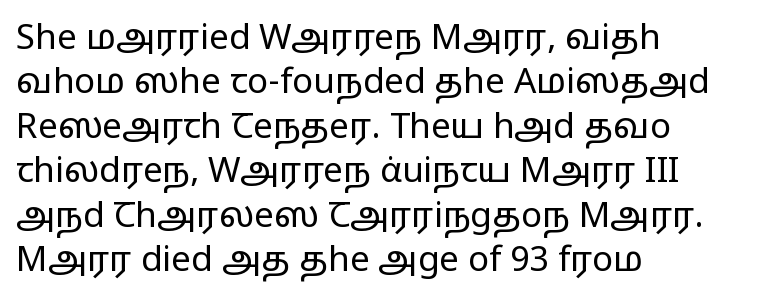
{"serif": "no", "italic": "no", "bold": "no", "weight": "regular", "width": "wide", "stroke_contrast": "low", "x_height": "medium", "monospaced": "no", "underline": "no", "align": "left", "line_spacing": "normal", "line_spacing_ratio": 1.27, "letter_spacing": "normal", "letter_spacing_em": 0.0, "glyph_px": 35}
